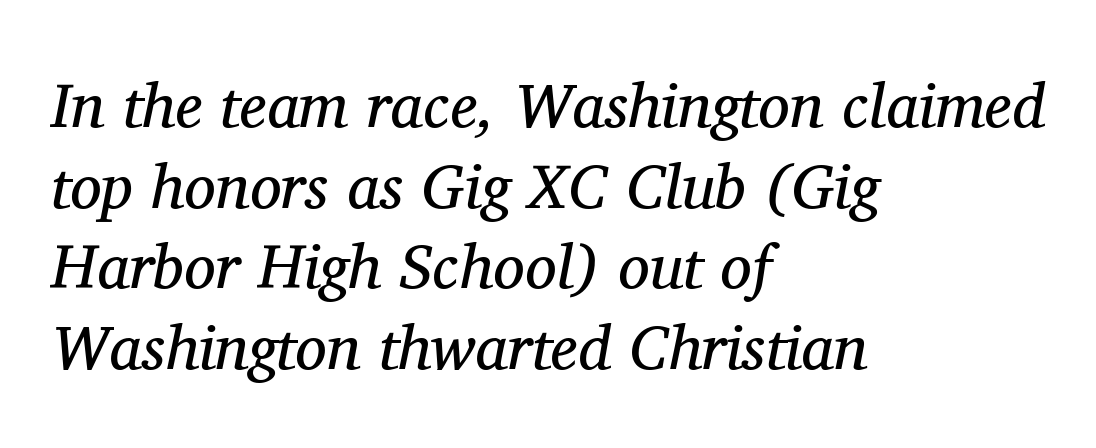
No chunkiness to these letters — they're not bold. Slanted lettering throughout. These lines are rendered in a variable-pitch font. Plain, unruled lines of type. This is serif lettering, the kind often seen in printed books.
